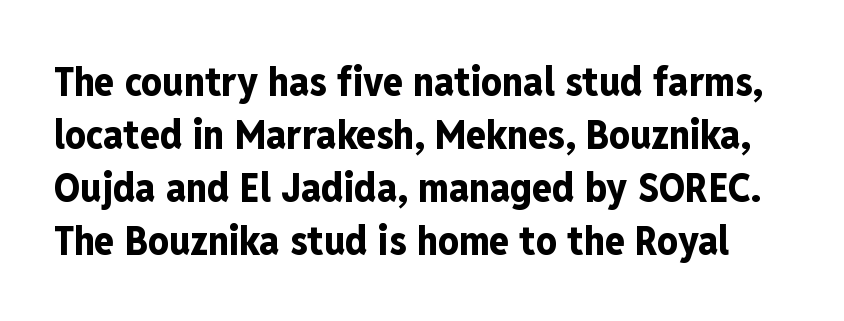
Q: Is the text bold? A: Yes.
Q: Is the text italic (slanted)? A: No, it is upright.
Q: Is the typeface a serif or a sans-serif typeface? A: Sans-serif.
Q: Is the text underlined? A: No.
Q: Is the spacing between letters normal or unusually wide? A: Normal.
Q: Is the spacing between lines tight, normal or loose? A: Normal.
Q: Width (condensed, normal, or wide)? A: Condensed.
Q: Stroke contrast? A: Low.
Q: x-height? A: Medium.
Q: Monospaced? A: No.
